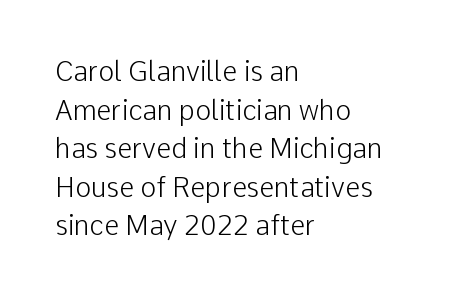
{"italic": "no", "bold": "no", "underline": "no", "align": "left", "line_spacing": "normal", "line_spacing_ratio": 1.43, "letter_spacing": "normal", "letter_spacing_em": 0.0, "glyph_px": 27}
